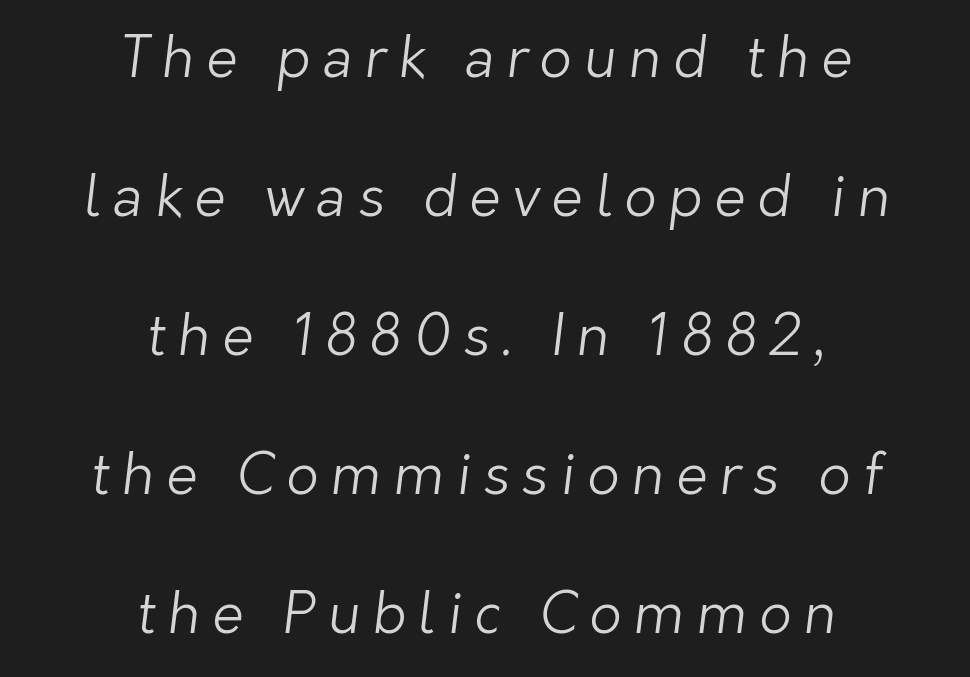
Q: Is the text bold? A: No.
Q: Is the typeface a serif or a sans-serif typeface? A: Sans-serif.
Q: Is the text underlined? A: No.
Q: How is the paragraph aligned? A: Centered.
Q: Is the spacing between letters normal or unusually wide? A: Unusually wide.
Q: Is the spacing between lines tight, normal or loose? A: Loose.
Q: Width (condensed, normal, or wide)? A: Normal.
Q: Stroke contrast? A: Low.
Q: x-height? A: Medium.
Q: Monospaced? A: No.
